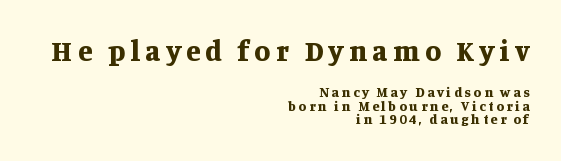
Q: Is the text bold? A: Yes.
Q: Is the text italic (slanted)? A: No, it is upright.
Q: Is the typeface a serif or a sans-serif typeface? A: Serif.
Q: Is the text underlined? A: No.
Q: How is the paragraph aligned? A: Right-aligned.
Q: Is the spacing between lines tight, normal or loose? A: Tight.
Q: Which block of text is set in a larger size, the first (top) or the second (bottom)? A: The first (top) one.
Q: Width (condensed, normal, or wide)? A: Normal.
Q: Stroke contrast? A: Medium.
Q: x-height? A: Large.
Q: Monospaced? A: No.
